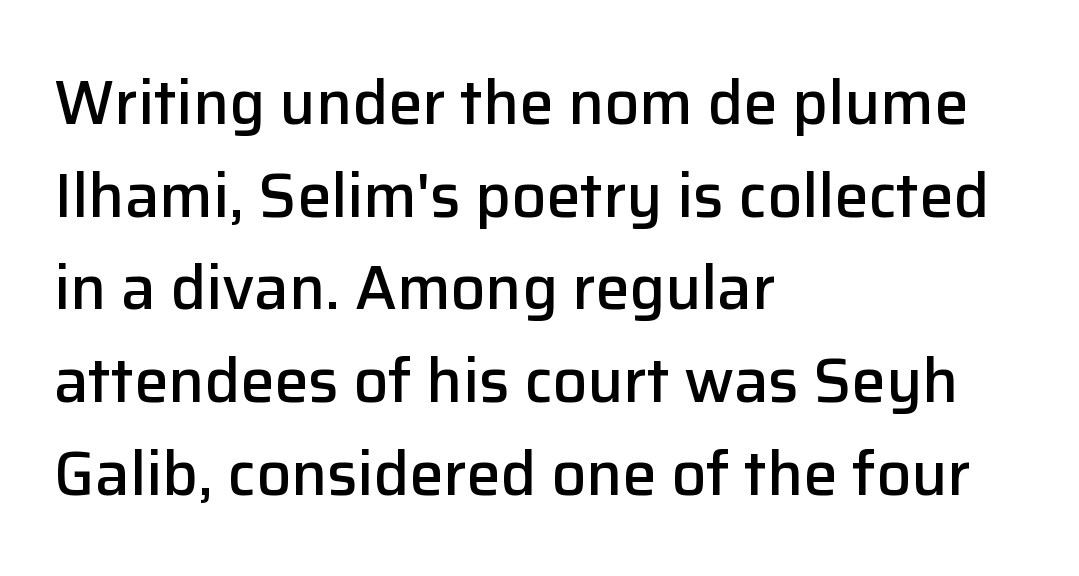
Normally led — the rows are evenly, conventionally spaced. Underline: absent. This is moderately heavy type, rendered in semibold. This rendering uses left alignment, leaving the right contour irregular. Between one letter and the next there's only the usual sliver of space.
